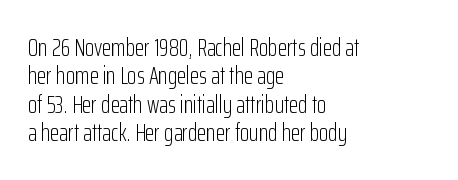
{"italic": "no", "bold": "no", "underline": "no", "align": "left", "line_spacing_ratio": 1.18, "letter_spacing": "normal", "letter_spacing_em": 0.0, "glyph_px": 24}
